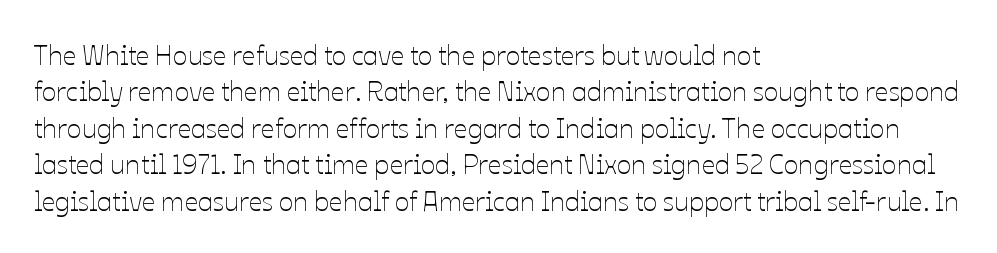
{"italic": "no", "bold": "no", "underline": "no", "align": "left", "line_spacing": "normal", "line_spacing_ratio": 1.35, "letter_spacing": "normal", "letter_spacing_em": 0.0, "glyph_px": 27}
